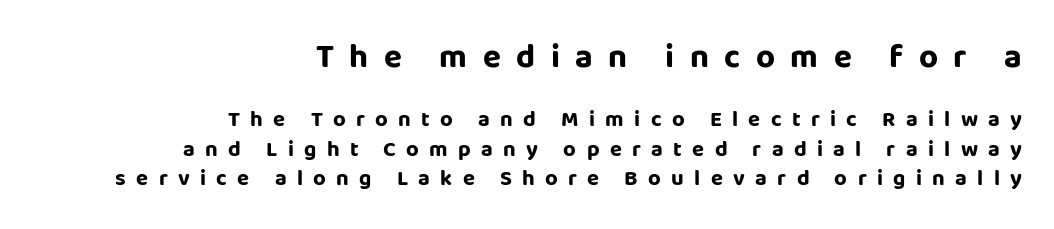
The image shows 33 px bold sans-serif type, upright; set right-aligned, normal line spacing (1.33x), unusually wide letter spacing (+0.47 em), not underlined; the first (top) block is 1.5x larger; low stroke contrast and a large x-height.
